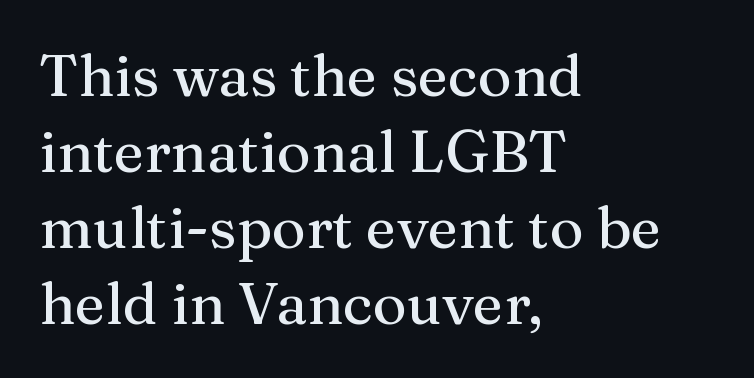
The image shows 58 px serif type, upright; set left-aligned, normal line spacing (1.31x), normal letter spacing, not underlined; medium stroke contrast and a medium x-height.
